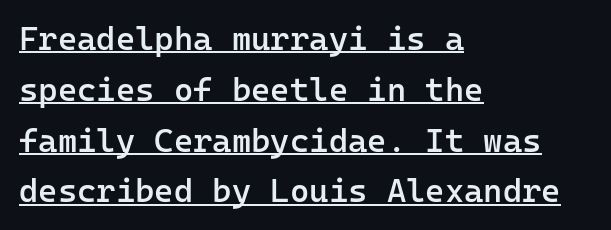
Q: Is the text bold? A: Semi-bold.
Q: Is the text italic (slanted)? A: No, it is upright.
Q: Is the typeface a serif or a sans-serif typeface? A: Sans-serif.
Q: Is the text underlined? A: Yes.
Q: How is the paragraph aligned? A: Left-aligned.
Q: Is the spacing between letters normal or unusually wide? A: Normal.
Q: Is the spacing between lines tight, normal or loose? A: Normal.
Q: Width (condensed, normal, or wide)? A: Normal.
Q: Stroke contrast? A: Low.
Q: x-height? A: Medium.
Q: Monospaced? A: Yes.
